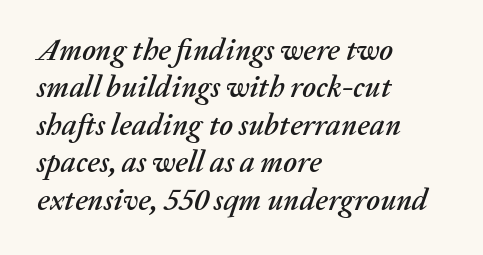
{"italic": "yes", "lean": "right", "slant_degrees": 20, "width": "normal", "stroke_contrast": "medium", "x_height": "medium", "monospaced": "no", "underline": "no", "align": "left", "line_spacing": "normal", "line_spacing_ratio": 1.25, "letter_spacing": "normal", "letter_spacing_em": 0.0, "glyph_px": 30}
